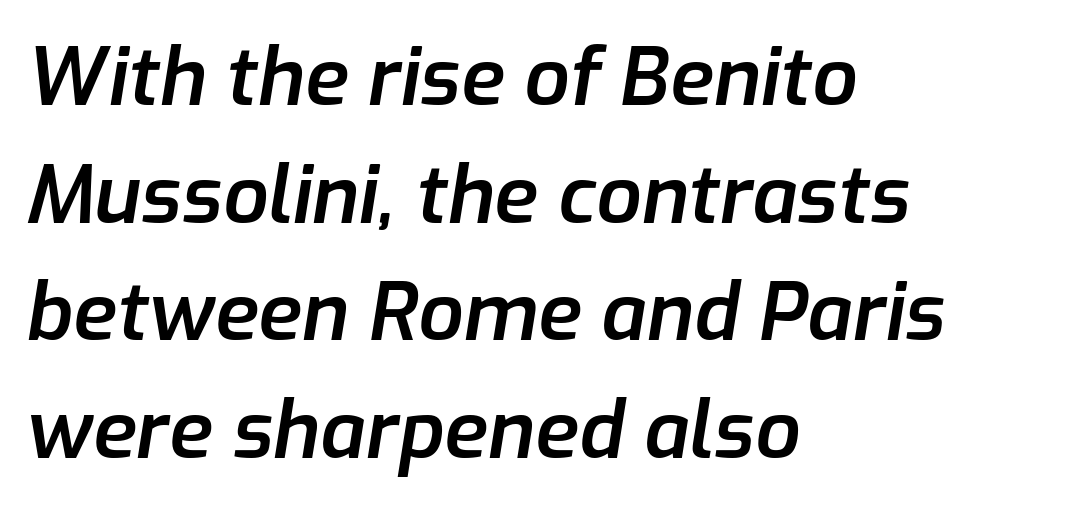
Proportional: the letters do not fall into vertical columns. Tracking here is standard; glyphs follow each other at the usual distance. Caption: multi-line text, flush left, ragged right. Observe the lean: these are italic letterforms. Descenders are the only things crossing below the line. These lines sit exactly where default settings would place them.
